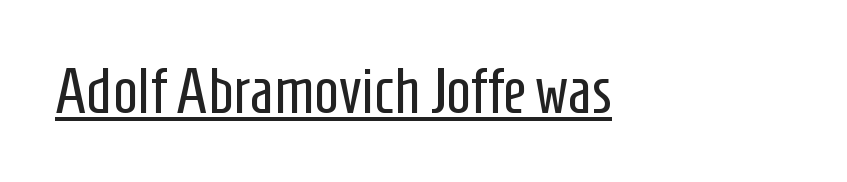
Weight class: somewhere from thin through regular. Varying glyph widths throughout — classic text-font behaviour. Style check: upright. The words here are underlined.
